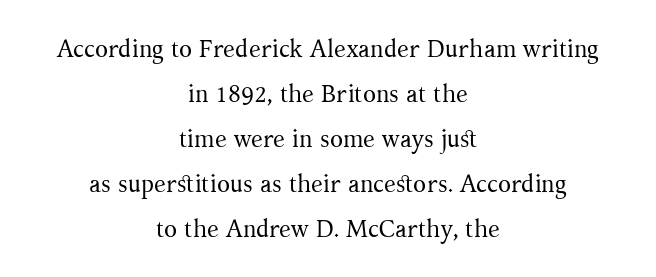
{"italic": "no", "bold": "no", "underline": "no", "align": "center", "line_spacing_ratio": 1.87, "letter_spacing": "normal", "letter_spacing_em": 0.0, "glyph_px": 24}
